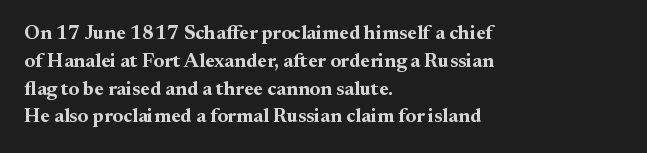
{"italic": "no", "bold": "yes", "underline": "no", "align": "left", "line_spacing": "normal", "line_spacing_ratio": 1.39, "letter_spacing": "normal", "letter_spacing_em": 0.0, "glyph_px": 20}
